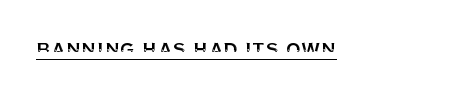
Q: Is the text italic (slanted)? A: No, it is upright.
Q: Is the text underlined? A: Yes.
Q: Is the spacing between letters normal or unusually wide? A: Normal.
